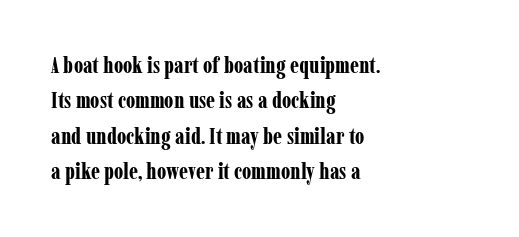
The image shows 23 px bold type, upright; set left-aligned, normal line spacing (1.54x), normal letter spacing, not underlined.
